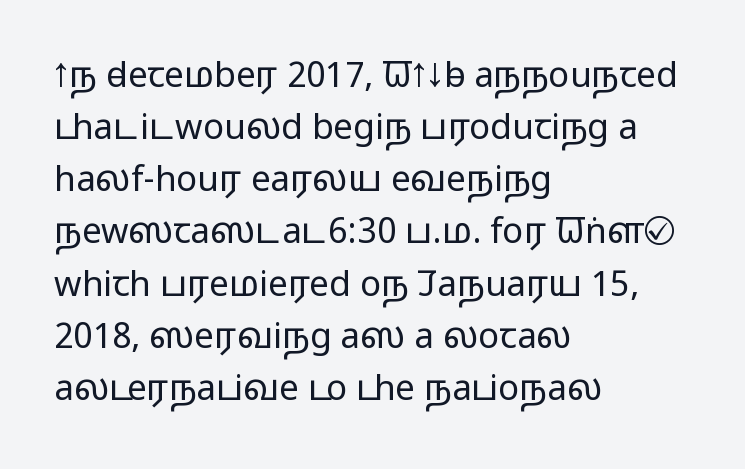
The image shows 35 px light, wide sans-serif type, upright; set left-aligned, normal line spacing (1.49x), normal letter spacing, not underlined; low stroke contrast and a medium x-height.
